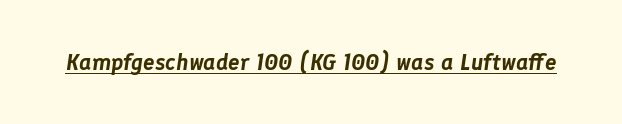
{"italic": "yes", "lean": "right", "slant_degrees": 8, "underline": "yes", "letter_spacing": "normal", "letter_spacing_em": 0.0, "glyph_px": 23}
